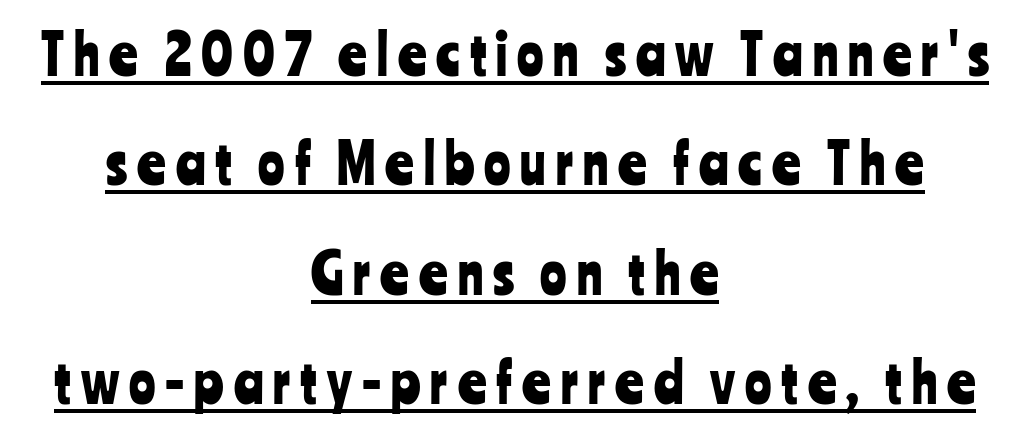
{"serif": "no", "italic": "no", "width": "condensed", "stroke_contrast": "low", "x_height": "medium", "monospaced": "no", "underline": "yes", "align": "center", "line_spacing": "loose", "line_spacing_ratio": 1.99, "glyph_px": 55}
